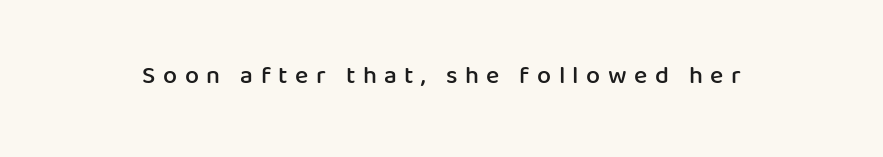
Q: Is the text bold? A: Semi-bold.
Q: Is the text italic (slanted)? A: No, it is upright.
Q: Is the text underlined? A: No.
Q: Is the spacing between letters normal or unusually wide? A: Unusually wide.
